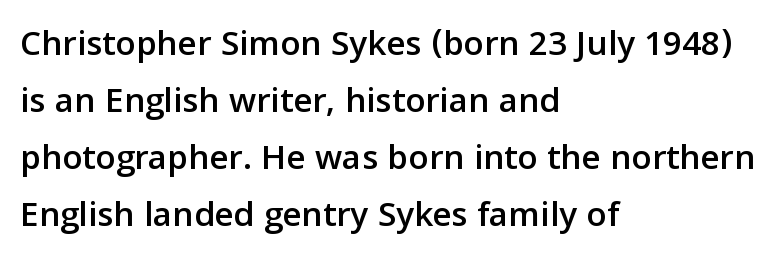
The image shows 37 px sans-serif type, upright; set left-aligned, normal line spacing (1.54x), normal letter spacing, not underlined; low stroke contrast and a medium x-height.
